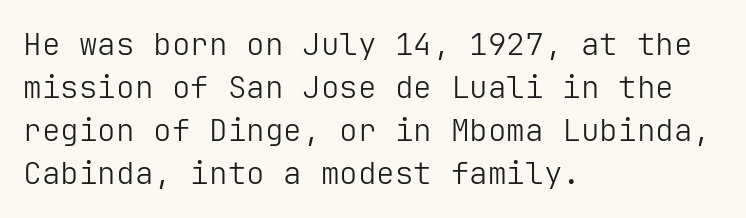
{"serif": "no", "italic": "no", "bold": "no", "weight": "light", "width": "normal", "stroke_contrast": "low", "x_height": "medium", "underline": "no", "align": "left", "line_spacing": "normal", "line_spacing_ratio": 1.39, "letter_spacing": "normal", "letter_spacing_em": 0.0, "glyph_px": 31}
